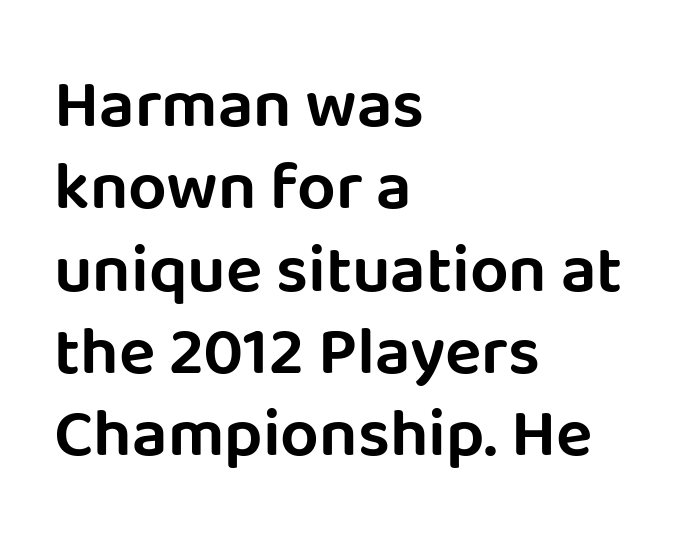
Caption: multi-line text, flush left, ragged right. Descenders hang freely into open space. Character widths vary here, with narrow letters taking less room than wide ones. The designer went with a sans here, leaving each stem footless. The letters stand upright; this is a roman face. The face used here is rendered with its standard letterfit.
